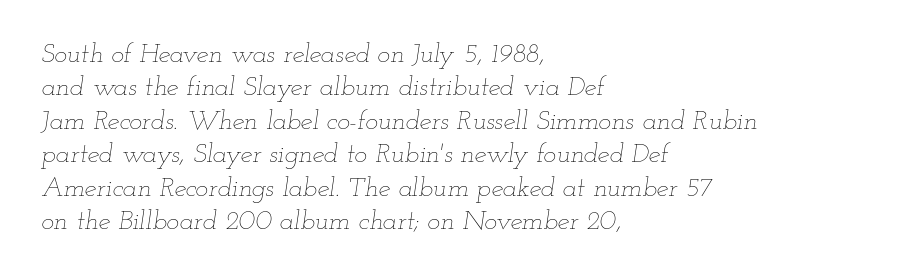
Descenders are the only things crossing below the line. Horizontally, the lines are justified to the leading edge only. The typesetting does not lean heavy: it is not bold. The font's italic variant was chosen for this text. Is the letter spacing exaggerated? No — it looks like the ordinary default.
